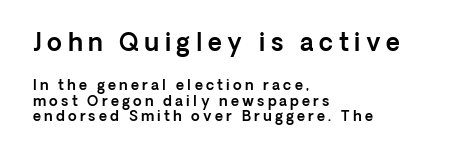
Q: Is the text italic (slanted)? A: No, it is upright.
Q: Is the text underlined? A: No.
Q: How is the paragraph aligned? A: Left-aligned.
Q: Is the spacing between letters normal or unusually wide? A: Unusually wide.
Q: Is the spacing between lines tight, normal or loose? A: Tight.
Q: Which block of text is set in a larger size, the first (top) or the second (bottom)? A: The first (top) one.
